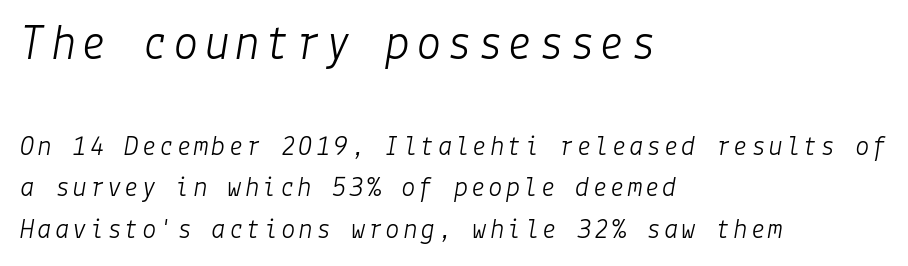
Q: Is the text bold? A: No.
Q: Is the text italic (slanted)? A: Yes, it leans right by about 9 degrees.
Q: Is the text underlined? A: No.
Q: How is the paragraph aligned? A: Left-aligned.
Q: Is the spacing between lines tight, normal or loose? A: Normal.
Q: Which block of text is set in a larger size, the first (top) or the second (bottom)? A: The first (top) one.
Q: Width (condensed, normal, or wide)? A: Normal.
Q: Stroke contrast? A: Low.
Q: x-height? A: Medium.
